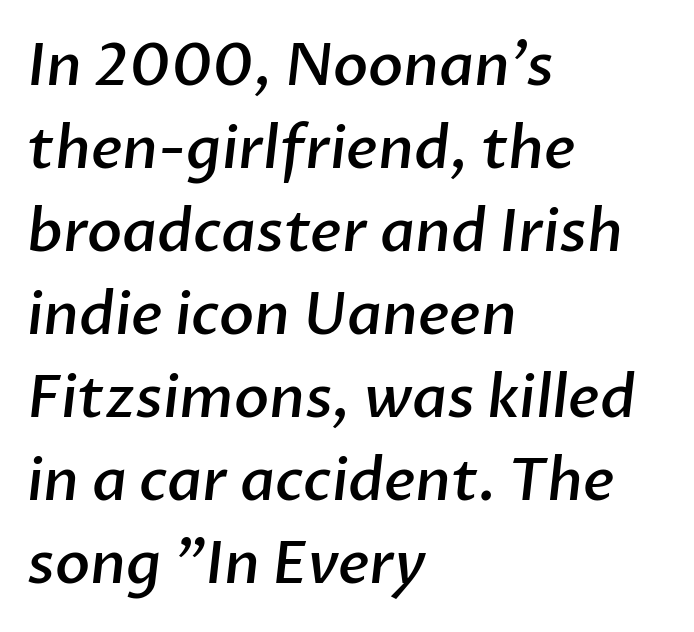
Here the designer chose a conventional face with non-uniform glyph widths. Is the letter spacing exaggerated? No — it looks like the ordinary default. Compared with an ordinary text face, these strokes are moderately heavier — a semibold. Stroke terminals: plain, sans-serif. Left-aligned paragraph, ragged on the right.
